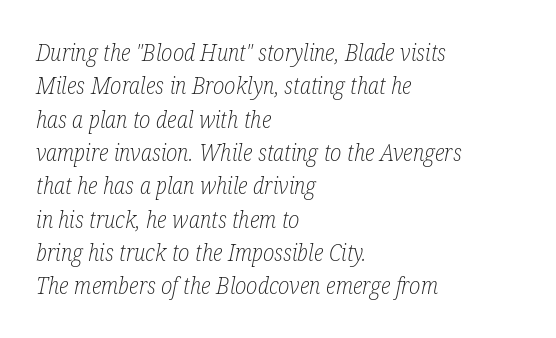
The image shows 23 px text type, italic (leaning right); set left-aligned, normal line spacing (1.45x), normal letter spacing, not underlined.
